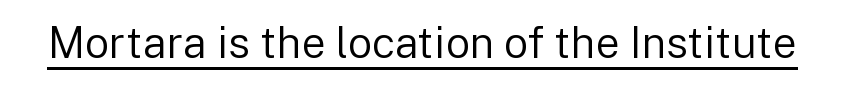
Q: Is the text bold? A: No.
Q: Is the text italic (slanted)? A: No, it is upright.
Q: Is the typeface a serif or a sans-serif typeface? A: Sans-serif.
Q: Is the text underlined? A: Yes.
Q: Is the spacing between letters normal or unusually wide? A: Normal.
Q: Width (condensed, normal, or wide)? A: Normal.
Q: Stroke contrast? A: Low.
Q: x-height? A: Medium.
Q: Monospaced? A: No.
